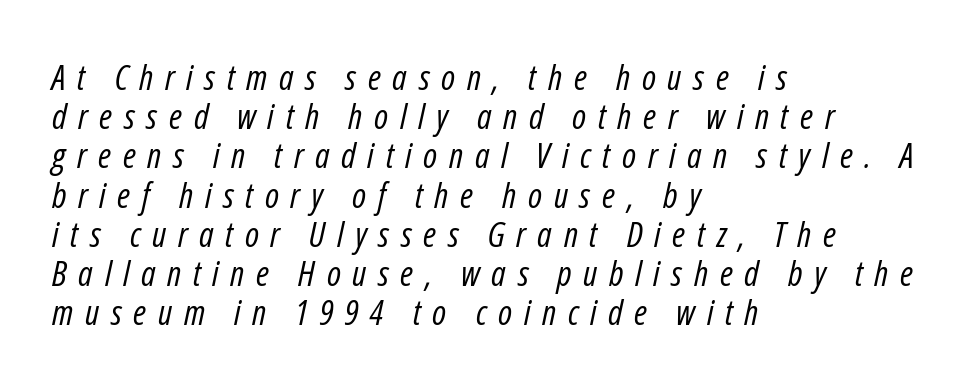
The image shows 35 px regular-weight, condensed type, italic (leaning right); set left-aligned, tight line spacing (1.12x), unusually wide letter spacing (+0.33 em), not underlined; low stroke contrast and a medium x-height.
